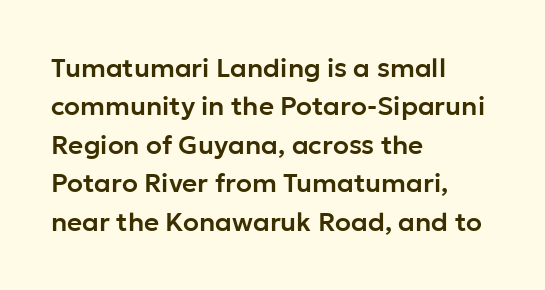
{"italic": "no", "underline": "no", "align": "left", "line_spacing": "normal", "line_spacing_ratio": 1.48, "letter_spacing": "normal", "letter_spacing_em": 0.0, "glyph_px": 26}
